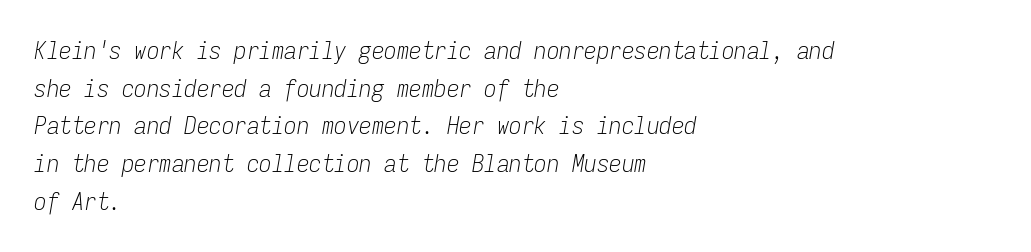
{"italic": "yes", "lean": "right", "slant_degrees": 9, "bold": "no", "underline": "no", "align": "left", "line_spacing": "normal", "line_spacing_ratio": 1.51, "letter_spacing": "normal", "letter_spacing_em": 0.0, "glyph_px": 25}
